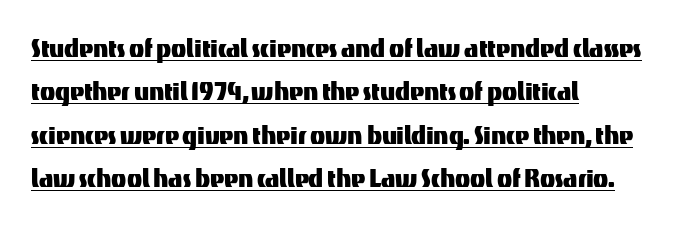
In designer terms, the underline attribute is active on this setting. Line starts are locked; line ends wander. In terms of leading, this rendering sits right in the middle. In terms of letterspacing, this is plain default setting.
